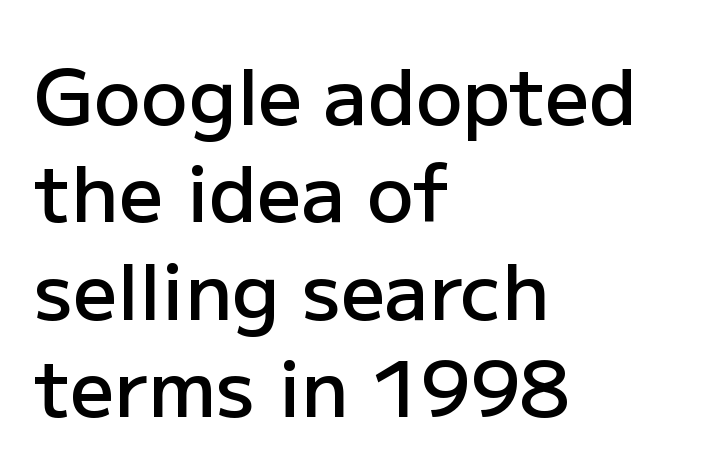
Characters follow at the spacing the type designer built in. Each new line begins a customary step beneath the previous one. Note the varied advance widths — an 'i' is clearly narrower than an 'm'. Caption: multi-line text, flush left, ragged right. Nope, not italic — everything's standing straight.
